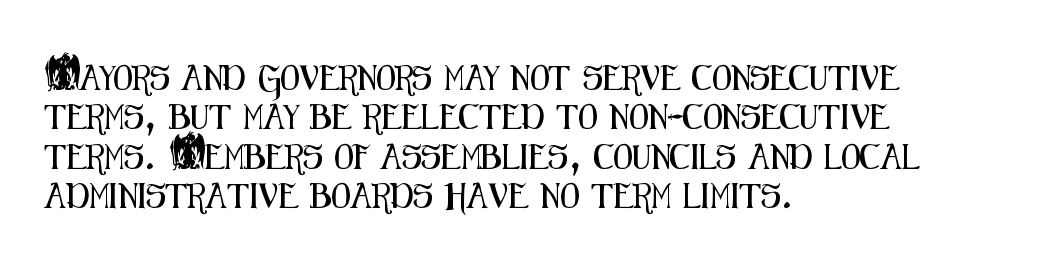
The setting favours the left margin, as ordinary paragraphs usually do. Is there any slant? The stems are plumb. A bare baseline throughout the passage. The letterforms sit shoulder to shoulder at normal distance. These lines sit exactly where default settings would place them.
